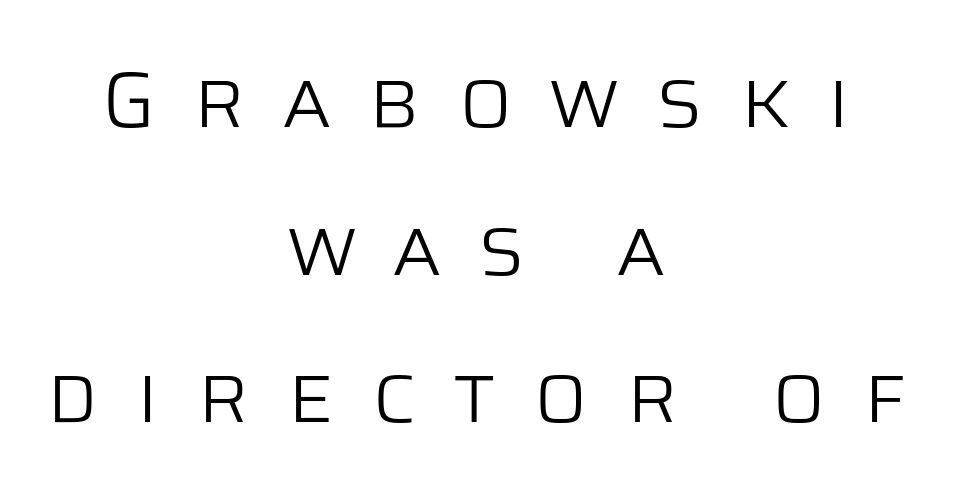
{"serif": "no", "italic": "no", "bold": "no", "weight": "light", "width": "normal", "stroke_contrast": "low", "x_height": "large", "monospaced": "no", "underline": "no", "align": "center", "line_spacing_ratio": 1.87, "letter_spacing": "wide", "letter_spacing_em": 0.47, "glyph_px": 79}
